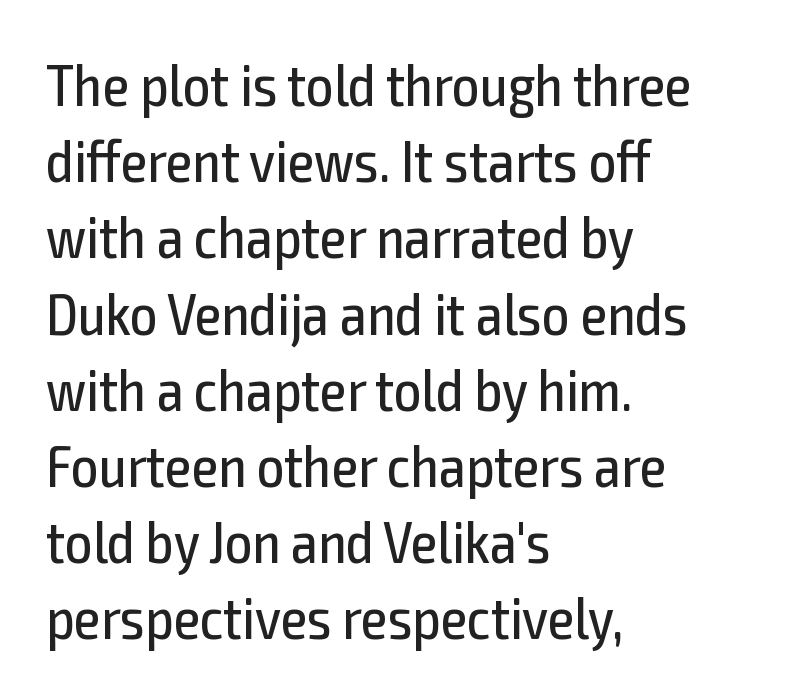
Q: Is the text bold? A: No.
Q: Is the text italic (slanted)? A: No, it is upright.
Q: Is the typeface a serif or a sans-serif typeface? A: Sans-serif.
Q: Is the text underlined? A: No.
Q: How is the paragraph aligned? A: Left-aligned.
Q: Is the spacing between letters normal or unusually wide? A: Normal.
Q: Is the spacing between lines tight, normal or loose? A: Normal.
Q: Width (condensed, normal, or wide)? A: Condensed.
Q: x-height? A: Medium.
Q: Monospaced? A: No.
